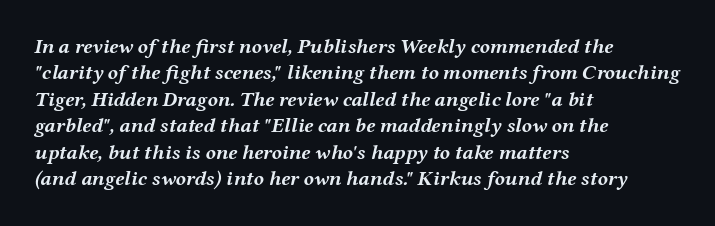
Short note: letters normally spaced. Slant detected: the letters are inclined. The strokes are fattened all the way to bold. The rag falls on the right side of this text block. Any mark beneath the type? The region is blank.
